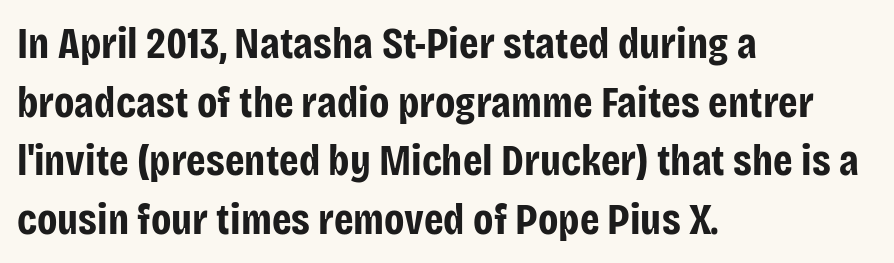
{"serif": "no", "italic": "no", "bold": "yes", "weight": "bold", "width": "condensed", "stroke_contrast": "low", "x_height": "large", "monospaced": "no", "underline": "no", "align": "left", "line_spacing": "normal", "line_spacing_ratio": 1.33, "letter_spacing": "normal", "letter_spacing_em": 0.0, "glyph_px": 44}
